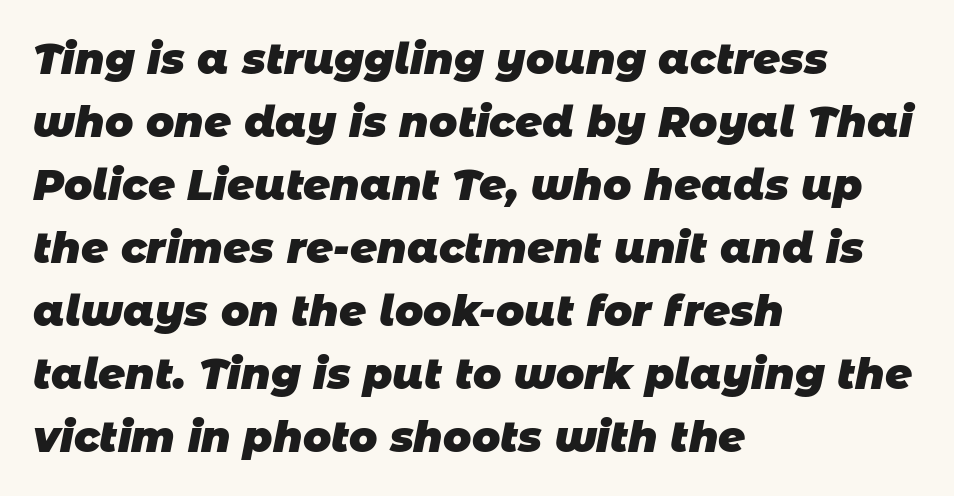
Q: Is the text bold? A: Yes.
Q: Is the typeface a serif or a sans-serif typeface? A: Sans-serif.
Q: Is the text underlined? A: No.
Q: How is the paragraph aligned? A: Left-aligned.
Q: Is the spacing between letters normal or unusually wide? A: Normal.
Q: Is the spacing between lines tight, normal or loose? A: Normal.
Q: Width (condensed, normal, or wide)? A: Normal.
Q: Stroke contrast? A: Low.
Q: x-height? A: Large.
Q: Monospaced? A: No.
